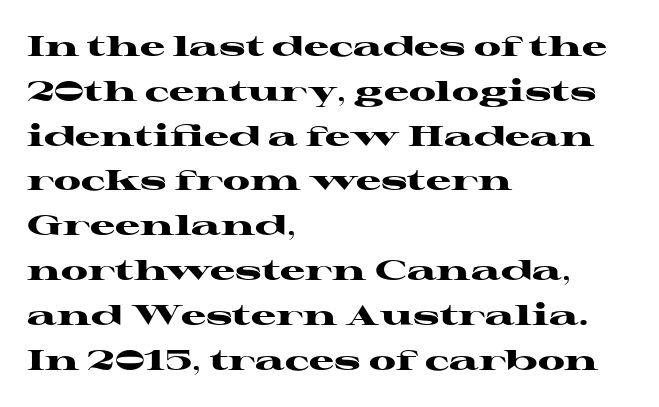
Does the lettering tilt? It doesn't — this is upright. Chunky letters — that's bold for sure. Is this a sans? No — the strokes have serifs. How would I describe the line gaps? Plain and ordinary. Looks like regular typesetting: each glyph gets only the width it needs. These lines keep a tight, regular rhythm from letter to letter.
